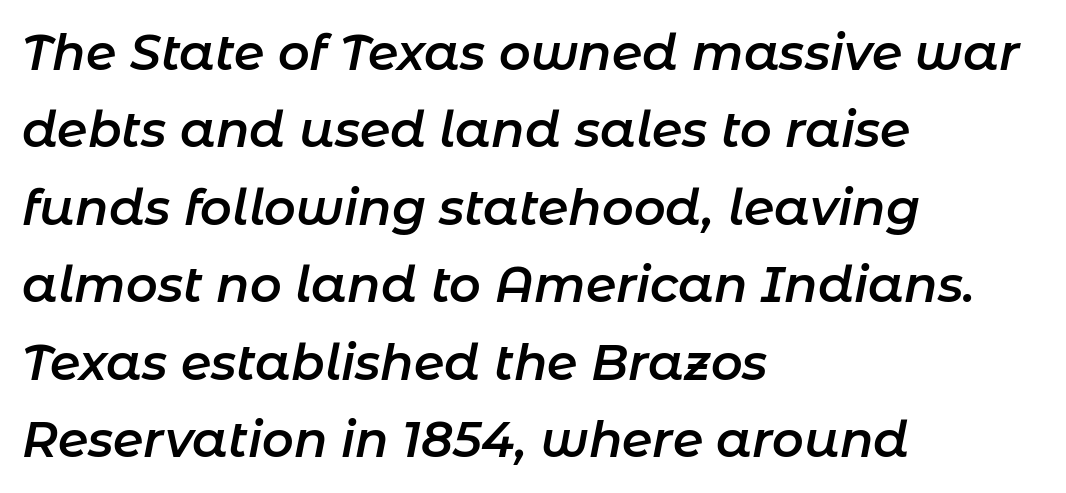
The image shows 49 px semibold type, italic (leaning right); set left-aligned, normal line spacing (1.58x), normal letter spacing, not underlined; low stroke contrast and a medium x-height.
